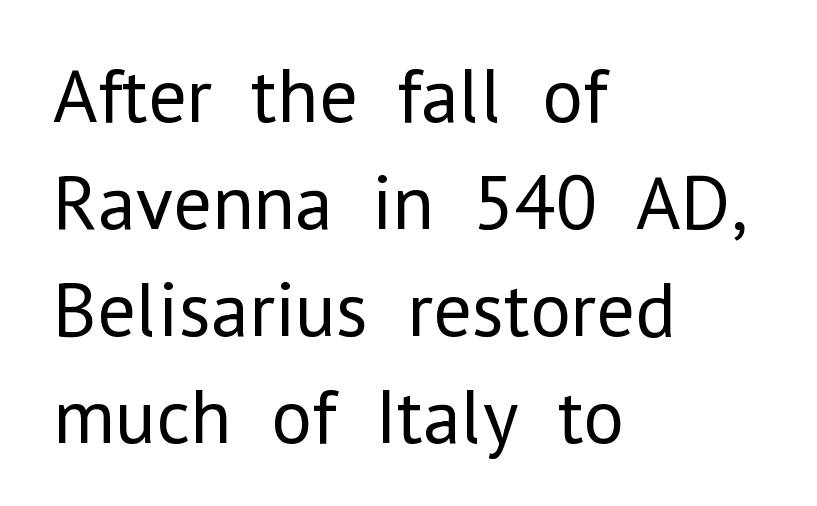
The image shows 78 px regular-weight sans-serif type, upright; set left-aligned, normal line spacing (1.37x), normal letter spacing, not underlined; low stroke contrast and a medium x-height.
